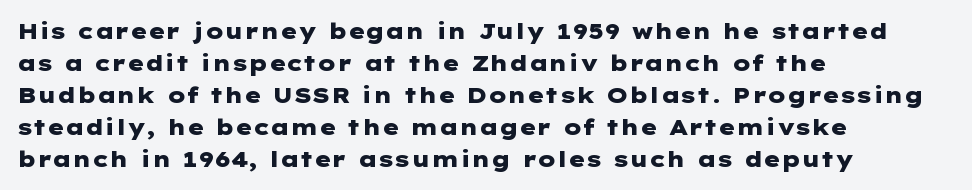
Q: Is the text bold? A: Yes.
Q: Is the text italic (slanted)? A: No, it is upright.
Q: Is the text underlined? A: No.
Q: How is the paragraph aligned? A: Left-aligned.
Q: Is the spacing between letters normal or unusually wide? A: Normal.
Q: Is the spacing between lines tight, normal or loose? A: Normal.
